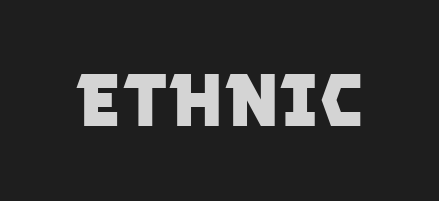
{"serif": "no", "bold": "yes", "weight": "heavy", "width": "normal", "stroke_contrast": "low", "x_height": "large", "monospaced": "no", "underline": "no", "letter_spacing": "normal", "letter_spacing_em": 0.0, "glyph_px": 74}
